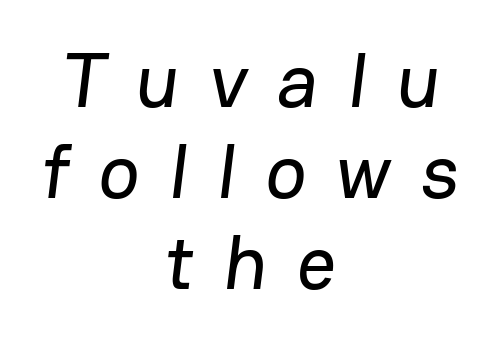
Casual observation: everything's sitting right in the middle. Glyph-to-glyph distance is far greater than everyday printed text. These lines are rendered in a variable-pitch font. Nobody drew a line under any word here. Does the type have serifs? No, each stem ends abruptly.
